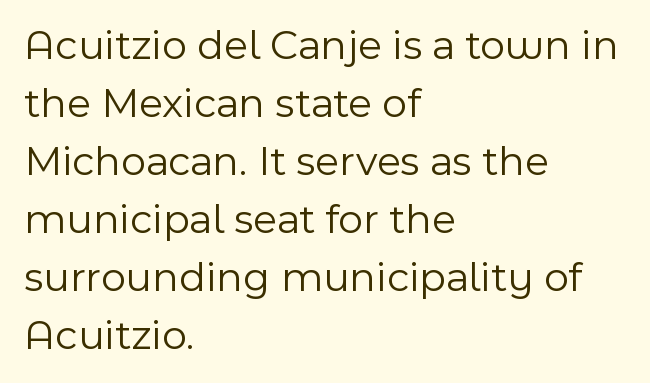
{"serif": "no", "italic": "no", "bold": "no", "weight": "light", "width": "normal", "x_height": "medium", "monospaced": "no", "underline": "no", "align": "left", "line_spacing": "normal", "line_spacing_ratio": 1.35, "letter_spacing": "normal", "letter_spacing_em": 0.0, "glyph_px": 43}
